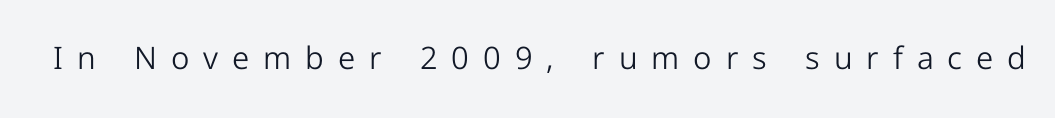
Q: Is the text bold? A: No.
Q: Is the text italic (slanted)? A: No, it is upright.
Q: Is the typeface a serif or a sans-serif typeface? A: Sans-serif.
Q: Is the text underlined? A: No.
Q: Is the spacing between letters normal or unusually wide? A: Unusually wide.
Q: Width (condensed, normal, or wide)? A: Normal.
Q: Stroke contrast? A: Low.
Q: x-height? A: Medium.
Q: Monospaced? A: No.
